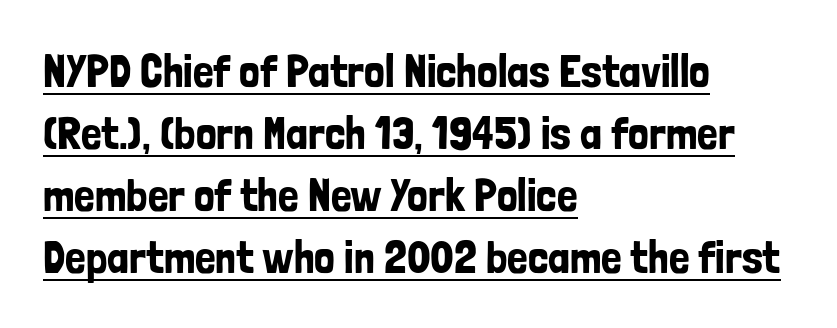
{"serif": "no", "italic": "no", "width": "condensed", "stroke_contrast": "low", "x_height": "medium", "monospaced": "no", "underline": "yes", "align": "left", "line_spacing": "normal", "line_spacing_ratio": 1.35, "letter_spacing": "normal", "letter_spacing_em": 0.0, "glyph_px": 46}
